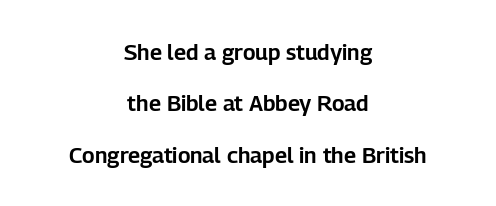
Q: Is the text italic (slanted)? A: No, it is upright.
Q: Is the text underlined? A: No.
Q: How is the paragraph aligned? A: Centered.
Q: Is the spacing between letters normal or unusually wide? A: Normal.
Q: Is the spacing between lines tight, normal or loose? A: Loose.
